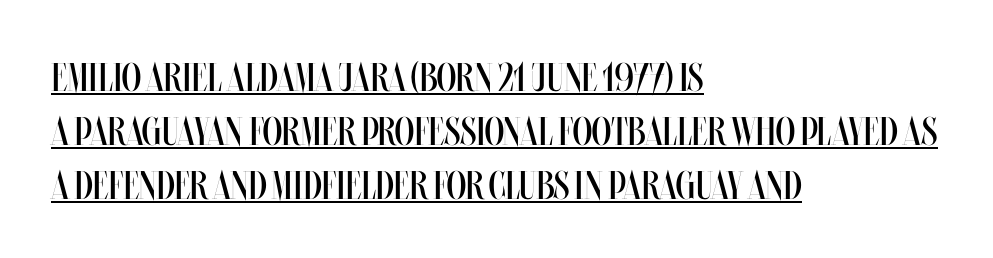
The line texture is even and compact thanks to regular tracking. Think of a printed novel: that variable character pitch is what you see here. Italic: no, the glyphs are upright roman. The words here are underlined.
